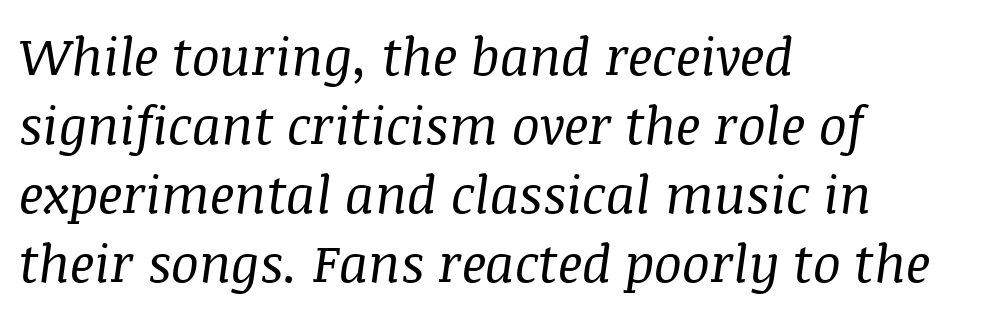
The characters display serif detailing at their extremities. Here the designer chose a conventional face with non-uniform glyph widths. These glyphs show unthickened strokes, regular width or finer. How would I describe the line gaps? Plain and ordinary. The horizontal fit of the characters is conventional and even. The glyphs look as if they've been sheared to an angle.
